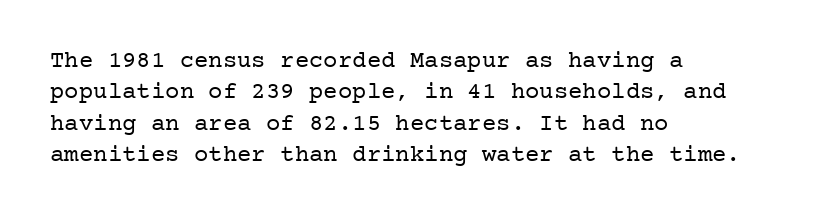
{"italic": "no", "bold": "no", "underline": "no", "align": "left", "line_spacing": "normal", "line_spacing_ratio": 1.31, "letter_spacing": "normal", "letter_spacing_em": 0.0, "glyph_px": 24}
